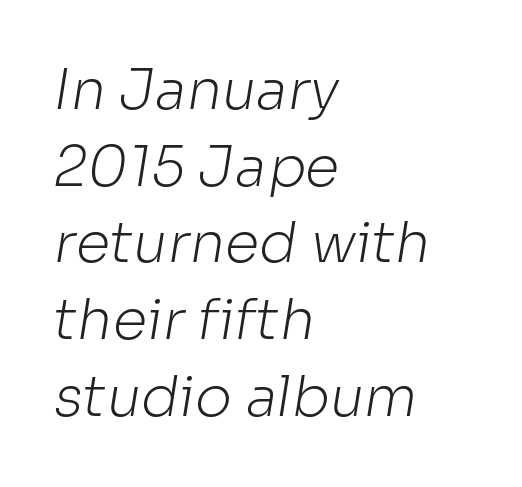
Q: Is the text bold? A: No.
Q: Is the typeface a serif or a sans-serif typeface? A: Sans-serif.
Q: Is the text underlined? A: No.
Q: How is the paragraph aligned? A: Left-aligned.
Q: Is the spacing between letters normal or unusually wide? A: Normal.
Q: Is the spacing between lines tight, normal or loose? A: Normal.
Q: Width (condensed, normal, or wide)? A: Normal.
Q: Stroke contrast? A: Low.
Q: x-height? A: Medium.
Q: Monospaced? A: No.
